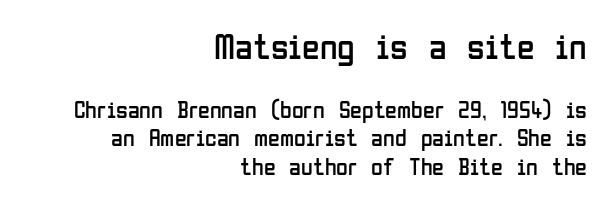
Q: Is the text bold? A: No.
Q: Is the text italic (slanted)? A: No, it is upright.
Q: Is the typeface a serif or a sans-serif typeface? A: Sans-serif.
Q: Is the text underlined? A: No.
Q: How is the paragraph aligned? A: Right-aligned.
Q: Is the spacing between letters normal or unusually wide? A: Normal.
Q: Which block of text is set in a larger size, the first (top) or the second (bottom)? A: The first (top) one.
Q: Width (condensed, normal, or wide)? A: Condensed.
Q: Stroke contrast? A: Low.
Q: x-height? A: Medium.
Q: Monospaced? A: No.
